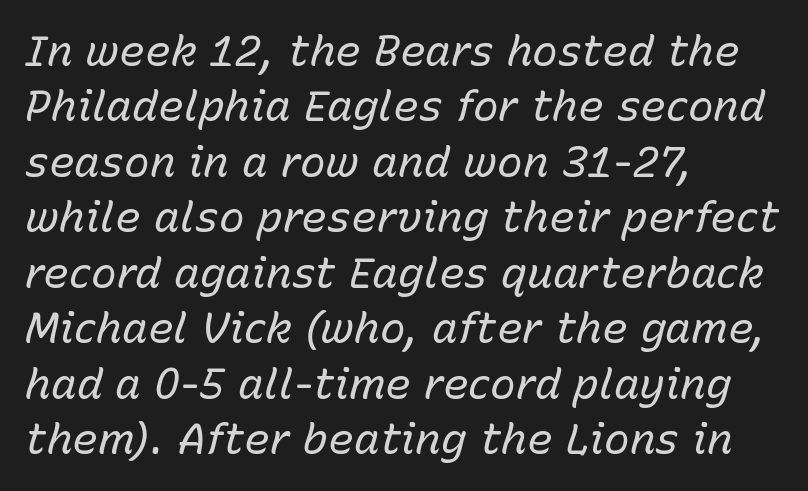
Q: Is the text bold? A: No.
Q: Is the text italic (slanted)? A: Yes, it leans right by about 15 degrees.
Q: Is the text underlined? A: No.
Q: How is the paragraph aligned? A: Left-aligned.
Q: Is the spacing between letters normal or unusually wide? A: Normal.
Q: Is the spacing between lines tight, normal or loose? A: Normal.
Q: Width (condensed, normal, or wide)? A: Normal.
Q: Stroke contrast? A: Low.
Q: x-height? A: Medium.
Q: Monospaced? A: No.
